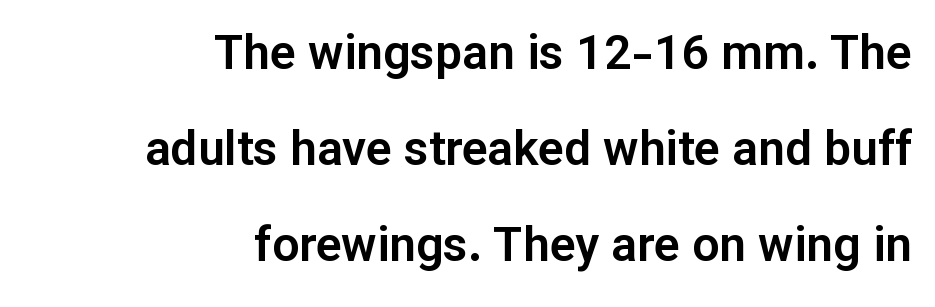
{"serif": "no", "italic": "no", "width": "normal", "stroke_contrast": "low", "x_height": "medium", "monospaced": "no", "underline": "no", "align": "right", "line_spacing": "loose", "line_spacing_ratio": 2.0, "letter_spacing": "normal", "letter_spacing_em": 0.0, "glyph_px": 48}
